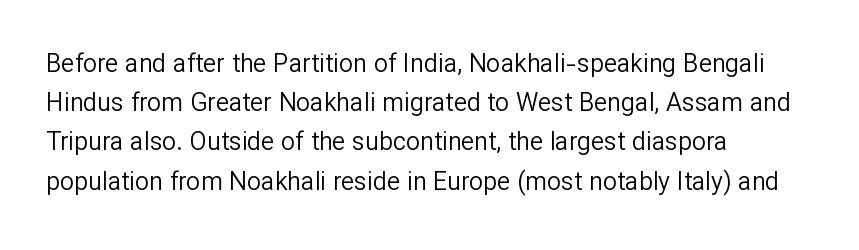
The image shows 25 px text type, upright; set left-aligned, normal line spacing (1.57x), normal letter spacing, not underlined.
